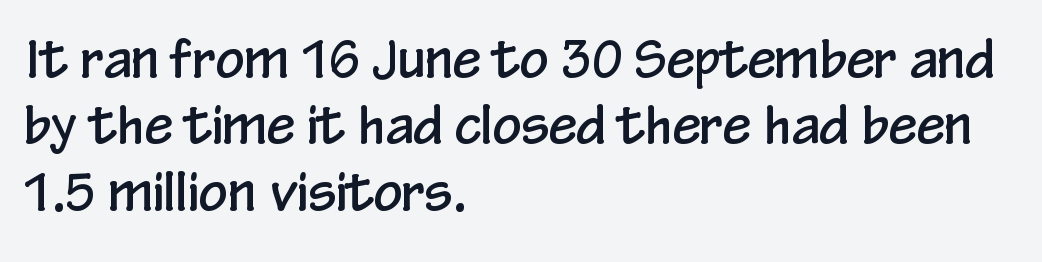
{"serif": "no", "italic": "no", "width": "condensed", "stroke_contrast": "low", "x_height": "medium", "monospaced": "no", "underline": "no", "align": "left", "line_spacing": "normal", "line_spacing_ratio": 1.3, "letter_spacing": "normal", "letter_spacing_em": 0.0, "glyph_px": 51}
